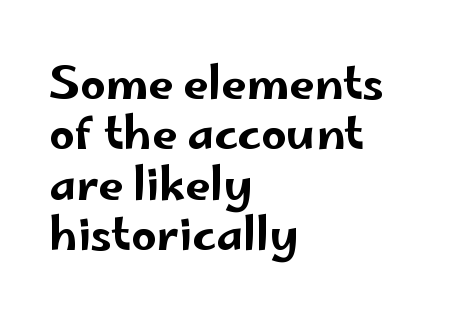
Q: Is the text italic (slanted)? A: No, it is upright.
Q: Is the typeface a serif or a sans-serif typeface? A: Sans-serif.
Q: Is the text underlined? A: No.
Q: How is the paragraph aligned? A: Left-aligned.
Q: Is the spacing between letters normal or unusually wide? A: Normal.
Q: Is the spacing between lines tight, normal or loose? A: Tight.
Q: Width (condensed, normal, or wide)? A: Wide.
Q: Stroke contrast? A: Low.
Q: x-height? A: Small.
Q: Monospaced? A: No.
